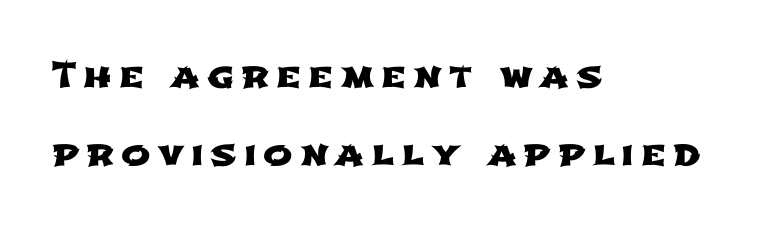
Rule under the text: the space is simply empty. Line starts are locked; line ends wander. A typesetter would call this proportional, since set widths differ per character. Look at the bottom of the vertical strokes: they stop flat, with no serifs.
